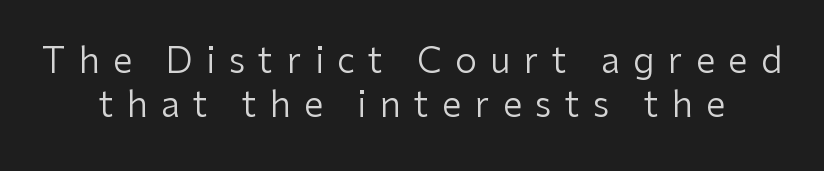
Q: Is the text bold? A: No.
Q: Is the text italic (slanted)? A: No, it is upright.
Q: Is the typeface a serif or a sans-serif typeface? A: Sans-serif.
Q: Is the text underlined? A: No.
Q: Is the spacing between letters normal or unusually wide? A: Unusually wide.
Q: Is the spacing between lines tight, normal or loose? A: Normal.
Q: Width (condensed, normal, or wide)? A: Normal.
Q: Stroke contrast? A: Low.
Q: x-height? A: Medium.
Q: Monospaced? A: No.
